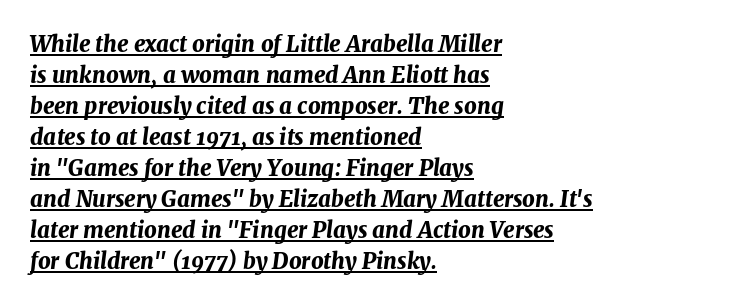
Q: Is the text bold? A: Yes.
Q: Is the text italic (slanted)? A: Yes, it leans right by about 7 degrees.
Q: Is the text underlined? A: Yes.
Q: How is the paragraph aligned? A: Left-aligned.
Q: Is the spacing between letters normal or unusually wide? A: Normal.
Q: Is the spacing between lines tight, normal or loose? A: Normal.
